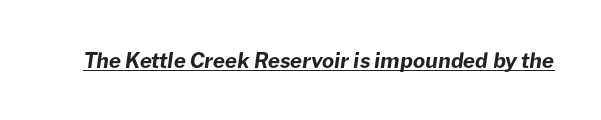
The image shows 21 px bold type, italic (leaning right); set normal letter spacing, underlined.
